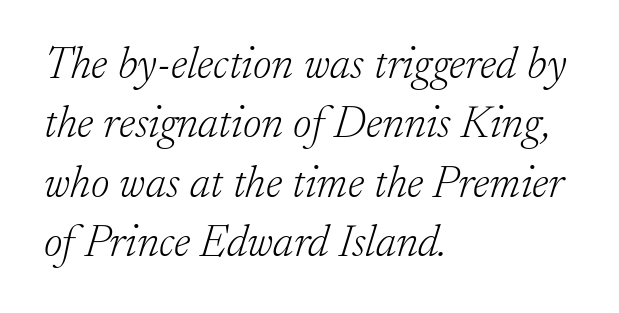
Q: Is the text bold? A: No.
Q: Is the text italic (slanted)? A: Yes, it leans right by about 17 degrees.
Q: Is the typeface a serif or a sans-serif typeface? A: Serif.
Q: Is the text underlined? A: No.
Q: How is the paragraph aligned? A: Left-aligned.
Q: Is the spacing between letters normal or unusually wide? A: Normal.
Q: Is the spacing between lines tight, normal or loose? A: Normal.
Q: Width (condensed, normal, or wide)? A: Normal.
Q: Stroke contrast? A: Low.
Q: x-height? A: Small.
Q: Monospaced? A: No.
